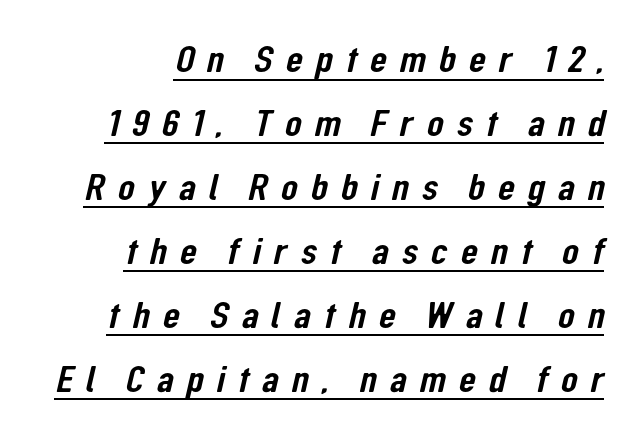
{"serif": "no", "width": "condensed", "stroke_contrast": "low", "x_height": "medium", "monospaced": "no", "underline": "yes", "line_spacing": "normal", "line_spacing_ratio": 1.64, "letter_spacing": "wide", "letter_spacing_em": 0.33, "glyph_px": 39}
